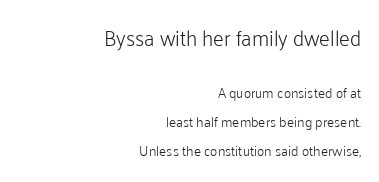
The image shows 21 px text type, upright; set right-aligned, loose line spacing (2.09x), normal letter spacing, not underlined; the first (top) block is 1.5x larger.
